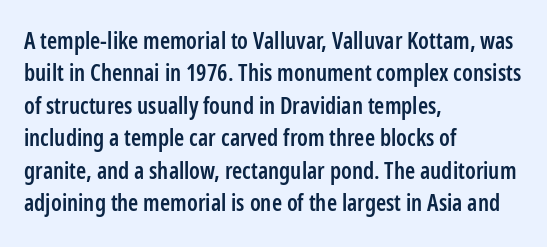
Q: Is the text bold? A: Semi-bold.
Q: Is the text italic (slanted)? A: No, it is upright.
Q: Is the text underlined? A: No.
Q: How is the paragraph aligned? A: Left-aligned.
Q: Is the spacing between letters normal or unusually wide? A: Normal.
Q: Is the spacing between lines tight, normal or loose? A: Normal.
